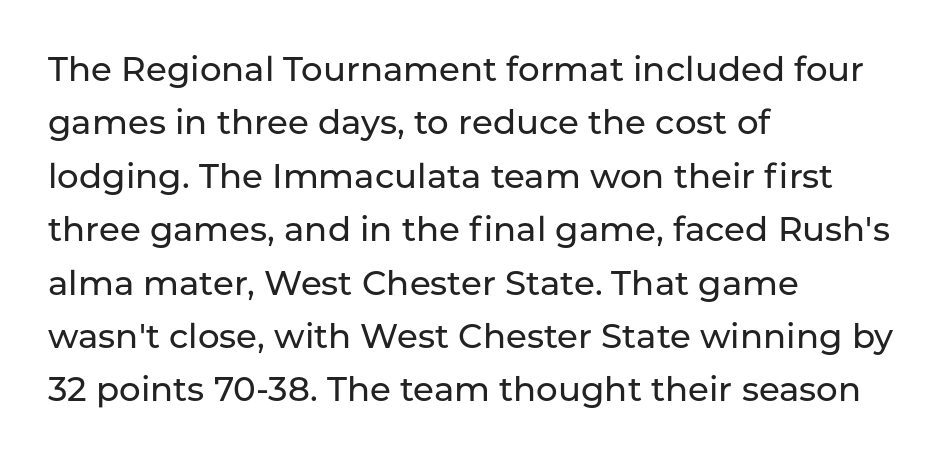
The image shows 34 px sans-serif type, upright; set left-aligned, normal line spacing (1.57x), normal letter spacing, not underlined; low stroke contrast and a medium x-height.
